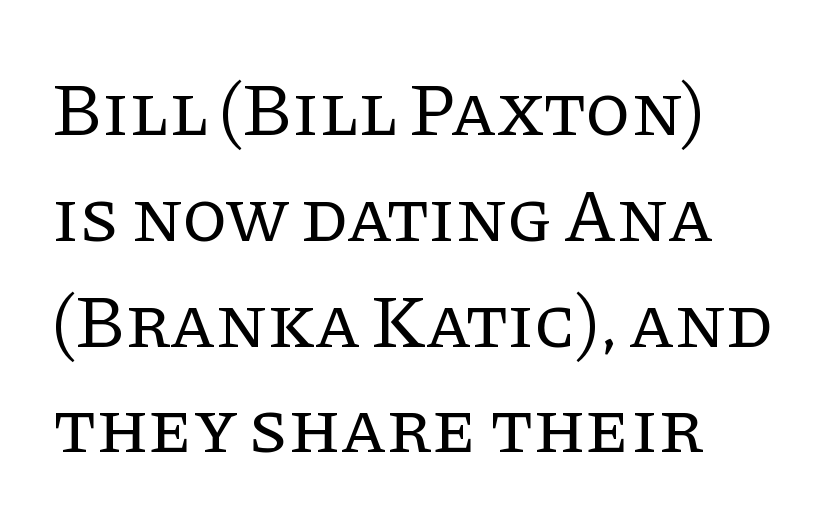
Is there much room between lines? A standard amount, neither cramped nor airy. Font category for this specimen: serif. Is this a heavy cut? Hardly; it is regular or lighter. The rendering uses natural spacing where letterforms have individual widths.
